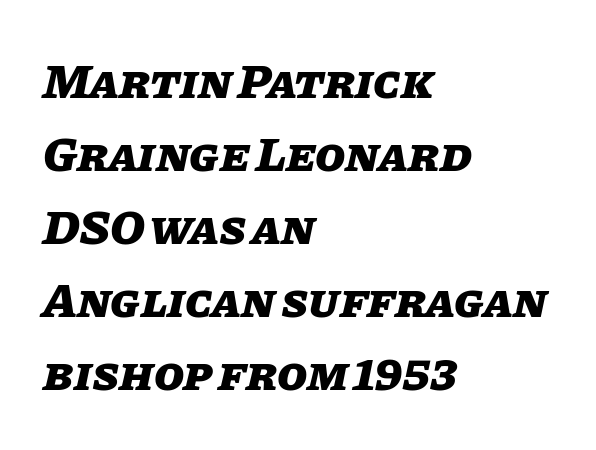
The image shows 49 px heavy type, italic (leaning right); set left-aligned, normal line spacing (1.49x), normal letter spacing, not underlined; low stroke contrast and a large x-height.
